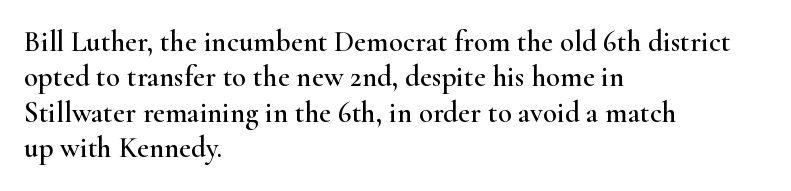
The image shows 29 px wide serif type, upright; set left-aligned, line spacing 1.22x, normal letter spacing, not underlined; high stroke contrast and a small x-height.
